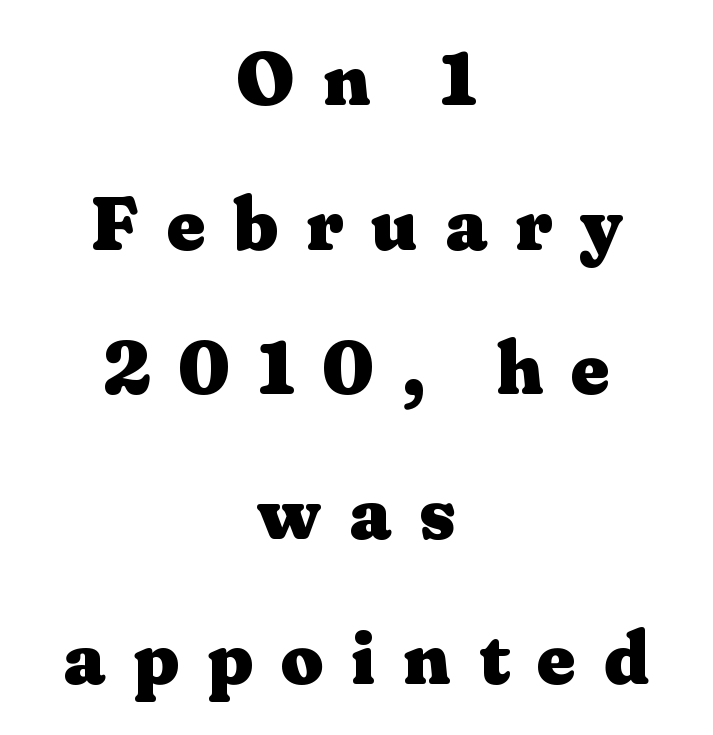
The image shows 75 px heavy, wide serif type, upright; set centered, loose line spacing (1.93x), unusually wide letter spacing (+0.37 em), not underlined; medium stroke contrast and a medium x-height.
